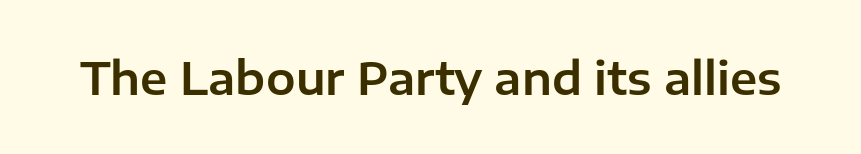
{"serif": "no", "italic": "no", "width": "normal", "stroke_contrast": "low", "x_height": "medium", "monospaced": "no", "underline": "no", "letter_spacing": "normal", "letter_spacing_em": 0.0, "glyph_px": 44}
